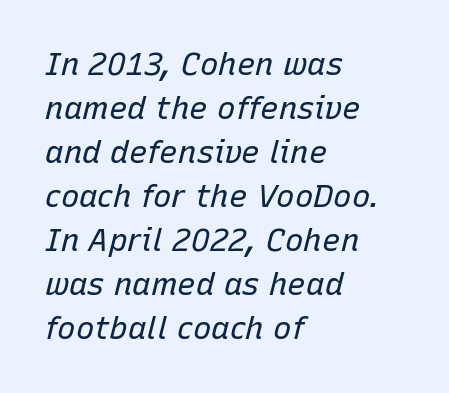
The image shows 31 px regular-weight type, italic (leaning right); set left-aligned, normal line spacing (1.42x), normal letter spacing, not underlined; low stroke contrast and a medium x-height.
